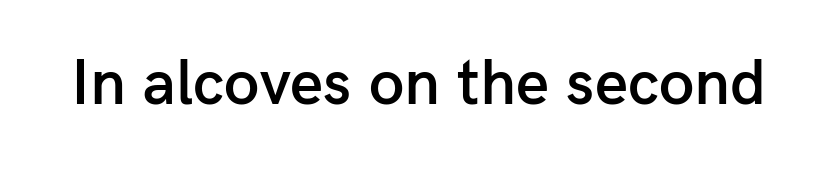
The image shows 64 px semibold sans-serif type, upright; set normal letter spacing, not underlined; low stroke contrast and a medium x-height.
